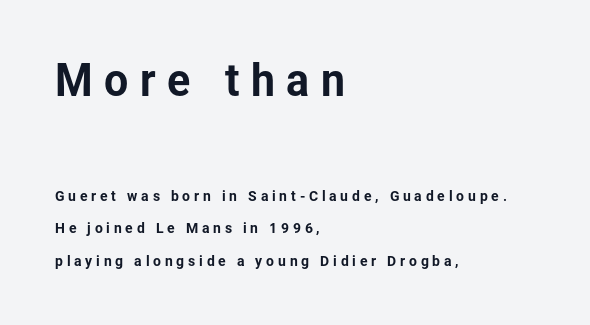
The image shows 43 px sans-serif type, upright; set left-aligned, loose line spacing (2.3x), unusually wide letter spacing (+0.27 em), not underlined; the first (top) block is 3.07x larger; low stroke contrast and a medium x-height.
